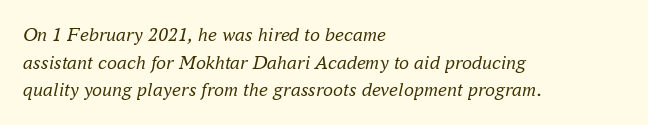
{"italic": "yes", "lean": "right", "slant_degrees": 16, "bold": "no", "underline": "no", "align": "left", "line_spacing": "normal", "line_spacing_ratio": 1.38, "letter_spacing": "normal", "letter_spacing_em": 0.0, "glyph_px": 20}
